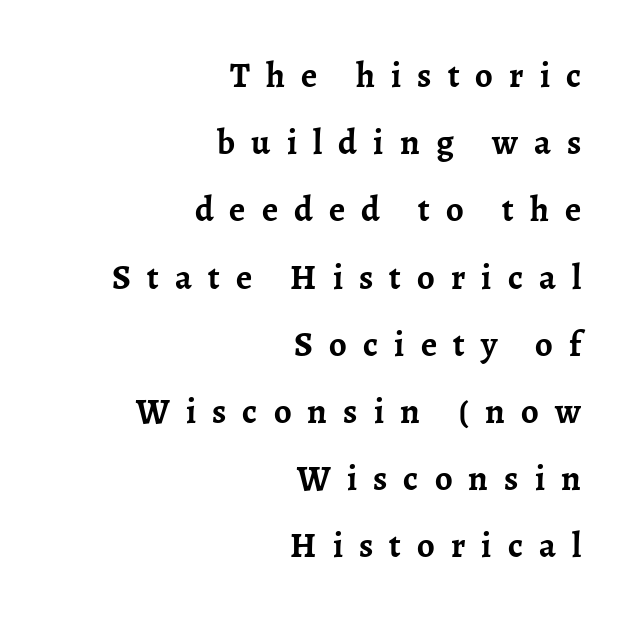
{"serif": "yes", "italic": "no", "bold": "yes", "weight": "semibold", "width": "normal", "stroke_contrast": "low", "x_height": "medium", "monospaced": "no", "underline": "no", "align": "right", "line_spacing": "loose", "line_spacing_ratio": 1.92, "letter_spacing": "wide", "letter_spacing_em": 0.46, "glyph_px": 35}
